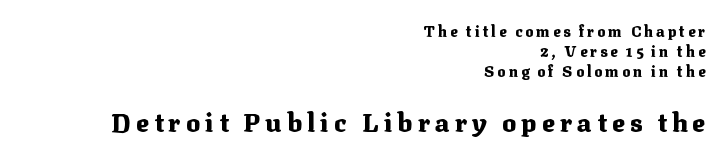
Q: Is the text bold? A: Yes.
Q: Is the text italic (slanted)? A: No, it is upright.
Q: Is the text underlined? A: No.
Q: How is the paragraph aligned? A: Right-aligned.
Q: Is the spacing between letters normal or unusually wide? A: Unusually wide.
Q: Is the spacing between lines tight, normal or loose? A: Normal.
Q: Which block of text is set in a larger size, the first (top) or the second (bottom)? A: The second (bottom) one.
